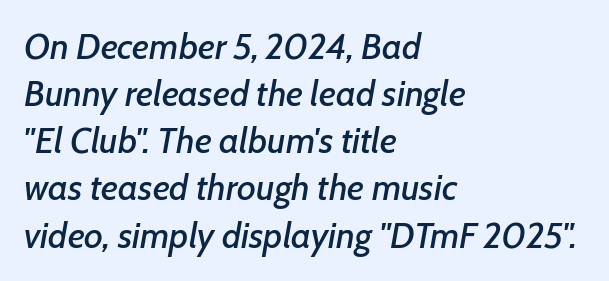
The image shows 36 px text type, italic (leaning right); set left-aligned, normal line spacing (1.31x), normal letter spacing, not underlined; low stroke contrast and a medium x-height.
